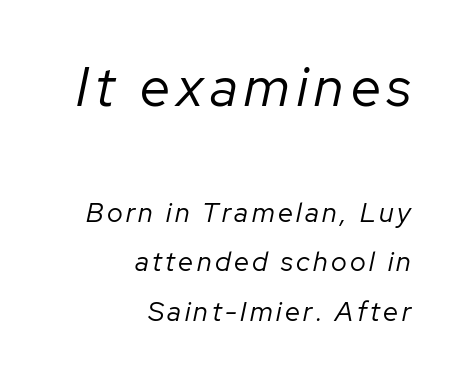
Q: Is the text bold? A: No.
Q: Is the text italic (slanted)? A: Yes, it leans right by about 12 degrees.
Q: Is the text underlined? A: No.
Q: How is the paragraph aligned? A: Right-aligned.
Q: Which block of text is set in a larger size, the first (top) or the second (bottom)? A: The first (top) one.
Q: Width (condensed, normal, or wide)? A: Normal.
Q: Stroke contrast? A: Low.
Q: x-height? A: Medium.
Q: Monospaced? A: No.
